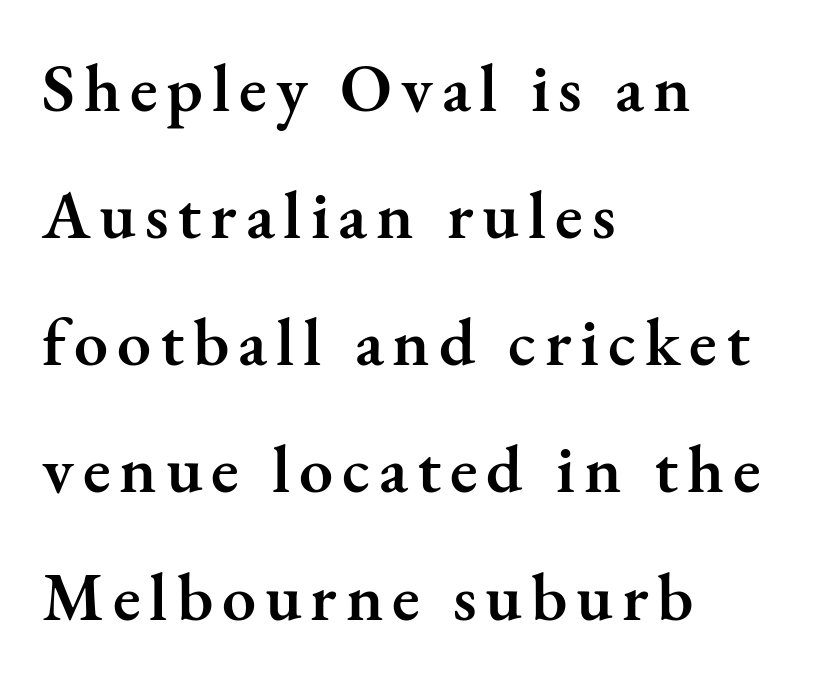
The glyphs are unaccompanied by any horizontal stroke below them. All the whitespace from short lines collects on the right. Looks like regular typesetting: each glyph gets only the width it needs. Small tapered or slab feet sit at the stroke ends, so this counts as serif.
